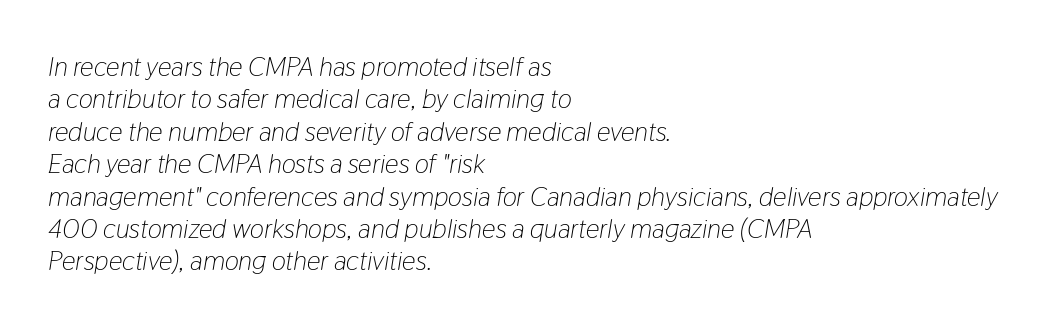
Q: Is the text bold? A: No.
Q: Is the text italic (slanted)? A: Yes, it leans right by about 9 degrees.
Q: Is the text underlined? A: No.
Q: How is the paragraph aligned? A: Left-aligned.
Q: Is the spacing between letters normal or unusually wide? A: Normal.
